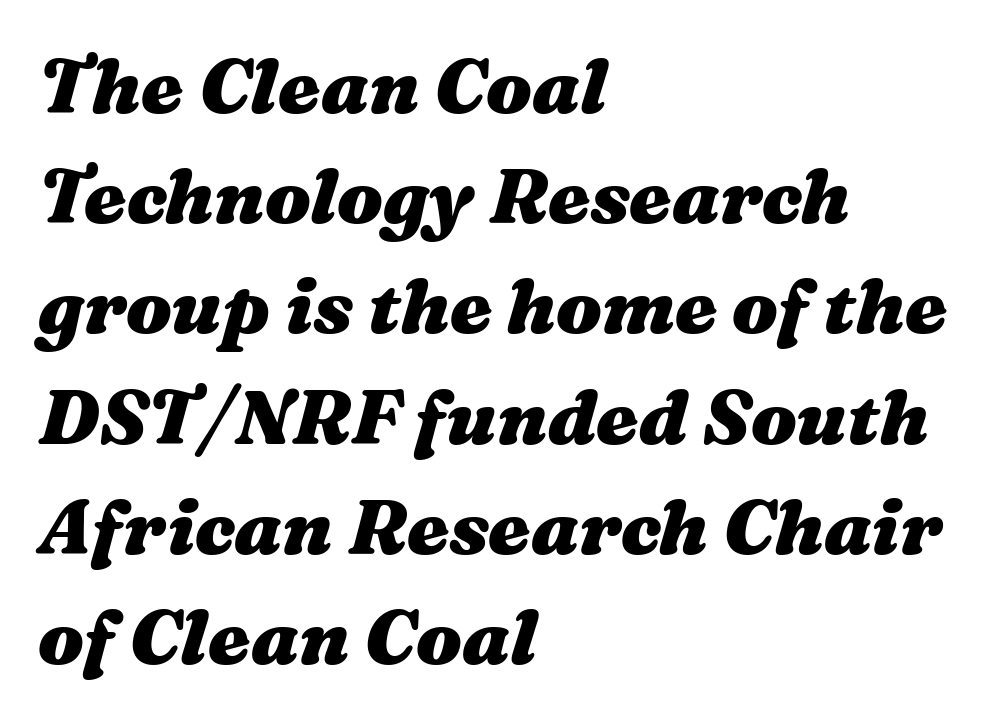
Q: Is the text bold? A: Yes.
Q: Is the text italic (slanted)? A: Yes, it leans right by about 16 degrees.
Q: Is the text underlined? A: No.
Q: How is the paragraph aligned? A: Left-aligned.
Q: Is the spacing between letters normal or unusually wide? A: Normal.
Q: Is the spacing between lines tight, normal or loose? A: Normal.
Q: Width (condensed, normal, or wide)? A: Wide.
Q: Stroke contrast? A: Medium.
Q: x-height? A: Medium.
Q: Monospaced? A: No.
